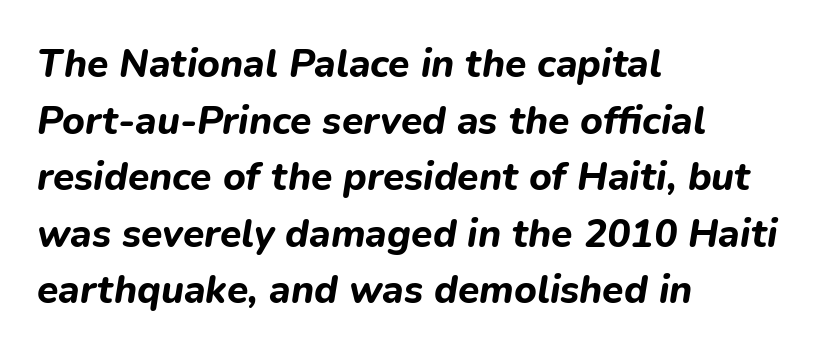
Q: Is the text bold? A: Yes.
Q: Is the text italic (slanted)? A: Yes, it leans right by about 9 degrees.
Q: Is the text underlined? A: No.
Q: How is the paragraph aligned? A: Left-aligned.
Q: Is the spacing between letters normal or unusually wide? A: Normal.
Q: Is the spacing between lines tight, normal or loose? A: Normal.
Q: Width (condensed, normal, or wide)? A: Normal.
Q: Stroke contrast? A: Low.
Q: x-height? A: Medium.
Q: Monospaced? A: No.
